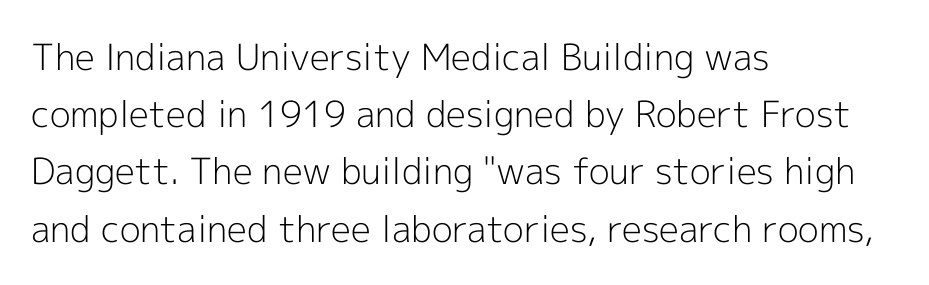
Q: Is the text bold? A: No.
Q: Is the text italic (slanted)? A: No, it is upright.
Q: Is the typeface a serif or a sans-serif typeface? A: Sans-serif.
Q: Is the text underlined? A: No.
Q: How is the paragraph aligned? A: Left-aligned.
Q: Is the spacing between letters normal or unusually wide? A: Normal.
Q: Is the spacing between lines tight, normal or loose? A: Normal.
Q: Width (condensed, normal, or wide)? A: Normal.
Q: x-height? A: Medium.
Q: Monospaced? A: No.
